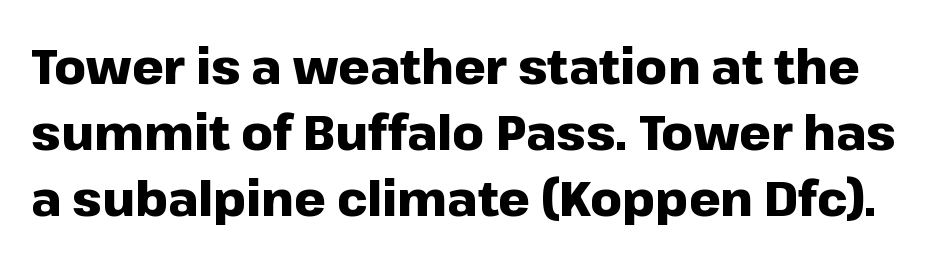
The image shows 49 px heavy sans-serif type, upright; set normal line spacing (1.35x), normal letter spacing, not underlined; low stroke contrast and a medium x-height.
